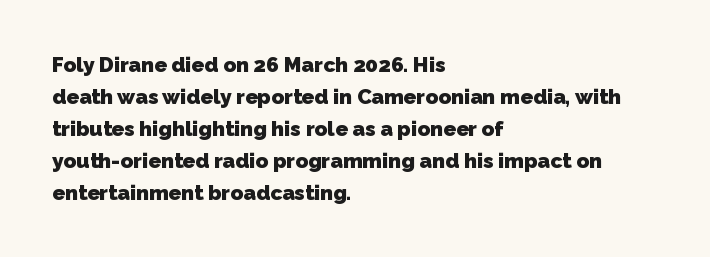
Q: Is the text bold? A: Yes.
Q: Is the text underlined? A: No.
Q: How is the paragraph aligned? A: Left-aligned.
Q: Is the spacing between letters normal or unusually wide? A: Normal.
Q: Is the spacing between lines tight, normal or loose? A: Normal.
